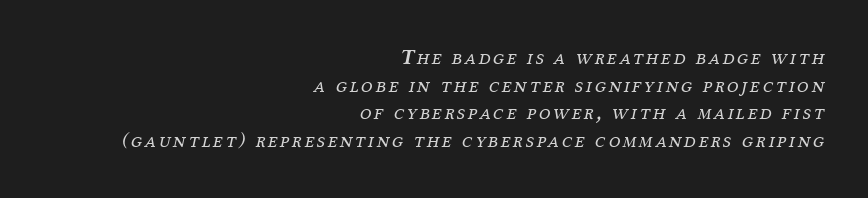
The image shows 21 px text type, italic (leaning right); set right-aligned, normal line spacing (1.31x), not underlined.
